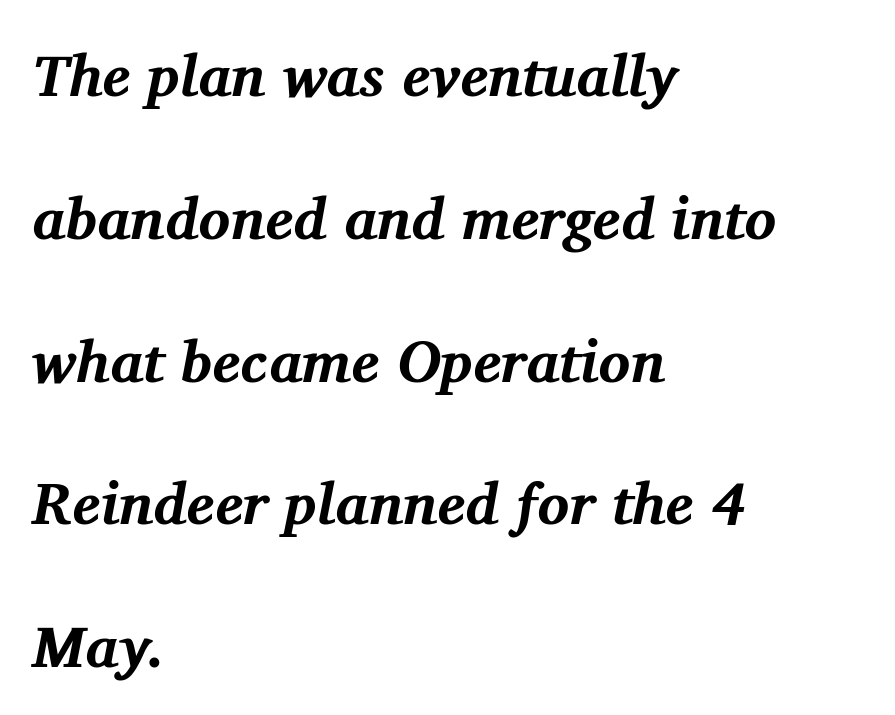
Layout note: lines flush left. Widely set lines give the paragraph a tall, airy silhouette. Set as a true bold cut, around the 700 mark. Italic? Definitely — the glyphs are oblique. Regarding serifs, this sample has them. This sample uses plain, unmodified letter spacing.
